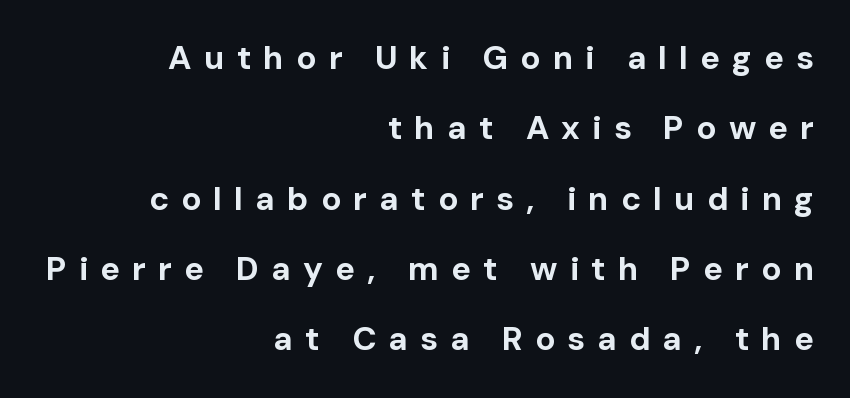
The passage shown is typed in a proportional face where columns would drift. A full-strength bold gives these letters their thick strokes. When letters stand straight like this, we call the style roman or upright. Right-aligned paragraph, ragged on the left. Tracking value appears strongly positive — letters spread wide.
